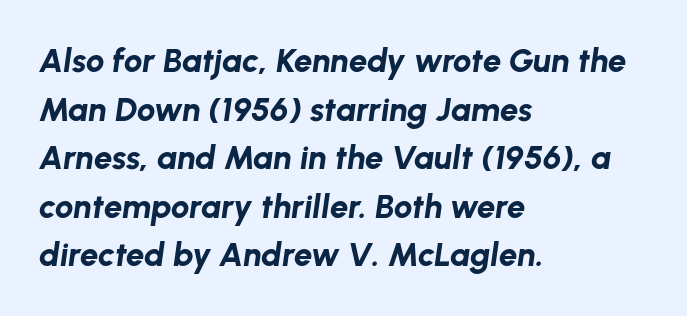
{"italic": "yes", "lean": "right", "slant_degrees": 8, "bold": "yes", "weight": "bold", "width": "normal", "stroke_contrast": "low", "x_height": "medium", "monospaced": "no", "underline": "no", "align": "left", "line_spacing": "normal", "line_spacing_ratio": 1.47, "letter_spacing": "normal", "letter_spacing_em": 0.0, "glyph_px": 33}
